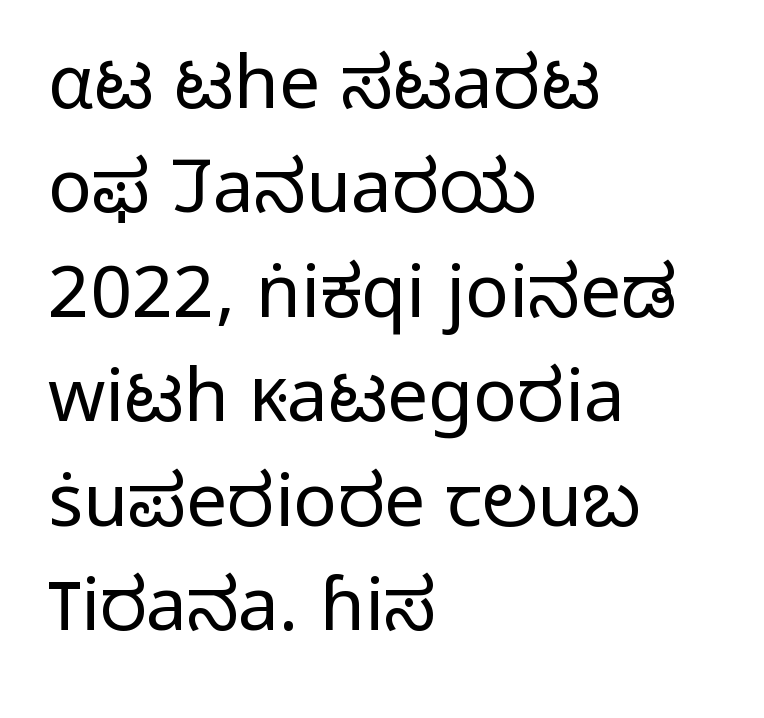
Has an underline been added? It has not. Casual observation: everything's shoved over to the left. This rendering leaves character spacing at its baseline value. Unlike italic type, these characters show no tilt at all. Stem width sits at or under what a default text font uses.
